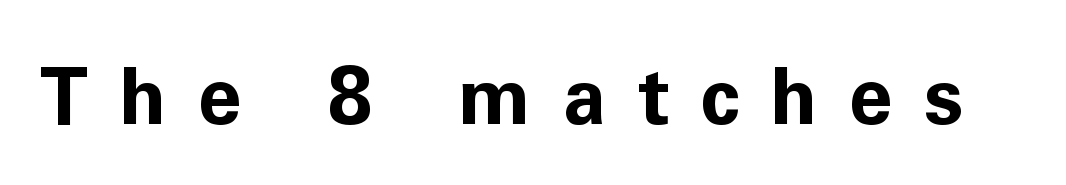
{"serif": "no", "italic": "no", "bold": "yes", "weight": "bold", "width": "normal", "stroke_contrast": "low", "x_height": "medium", "monospaced": "no", "underline": "no", "letter_spacing": "wide", "letter_spacing_em": 0.39, "glyph_px": 79}
